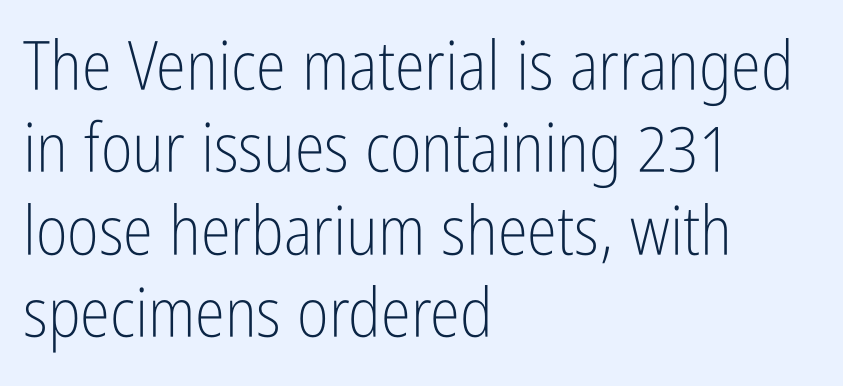
The image shows 68 px light, condensed sans-serif type, upright; set left-aligned, line spacing 1.21x, normal letter spacing, not underlined; low stroke contrast and a medium x-height.
